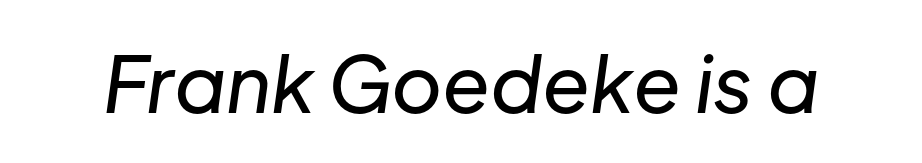
{"italic": "yes", "lean": "right", "slant_degrees": 8, "width": "normal", "stroke_contrast": "low", "x_height": "medium", "monospaced": "no", "underline": "no", "letter_spacing": "normal", "letter_spacing_em": 0.0, "glyph_px": 78}
